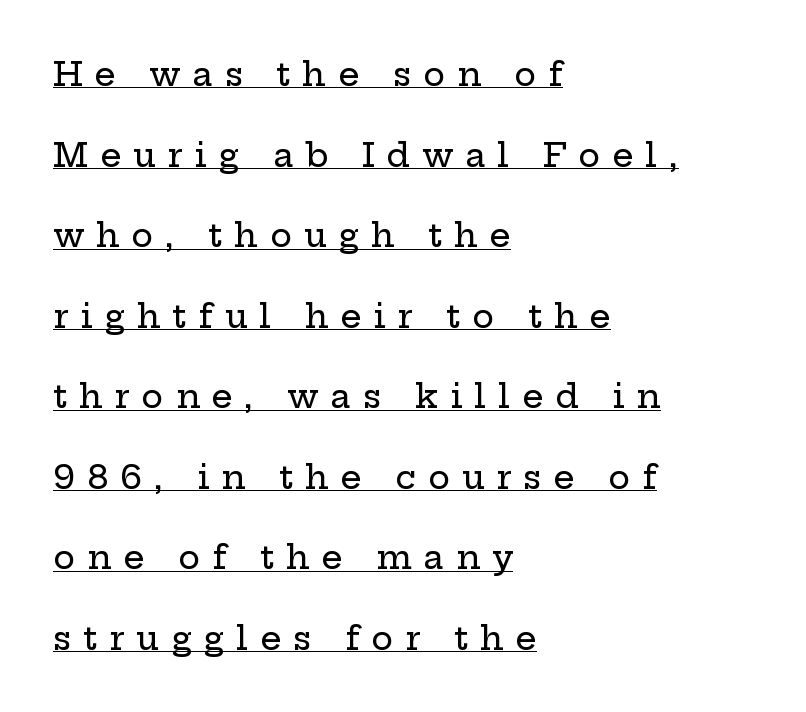
{"serif": "yes", "italic": "no", "width": "wide", "stroke_contrast": "low", "x_height": "medium", "monospaced": "no", "underline": "yes", "align": "left", "line_spacing": "loose", "line_spacing_ratio": 2.44, "letter_spacing": "wide", "letter_spacing_em": 0.36, "glyph_px": 33}
